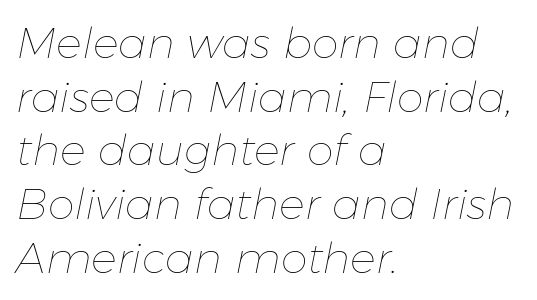
This sample uses plain, unmodified letter spacing. The passage shown is typed in a proportional face where columns would drift. The font is comparable to plain body text, perhaps lighter. Nobody drew a line under any word here. Does the lettering tilt? It does — this is italic. One-word summary of the alignment: left.
